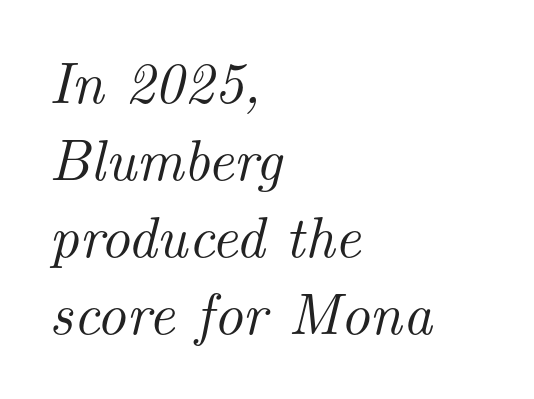
Q: Is the text italic (slanted)? A: Yes, it leans right by about 14 degrees.
Q: Is the typeface a serif or a sans-serif typeface? A: Serif.
Q: Is the text underlined? A: No.
Q: How is the paragraph aligned? A: Left-aligned.
Q: Is the spacing between letters normal or unusually wide? A: Normal.
Q: Is the spacing between lines tight, normal or loose? A: Normal.
Q: Width (condensed, normal, or wide)? A: Normal.
Q: Stroke contrast? A: Medium.
Q: x-height? A: Small.
Q: Monospaced? A: No.
